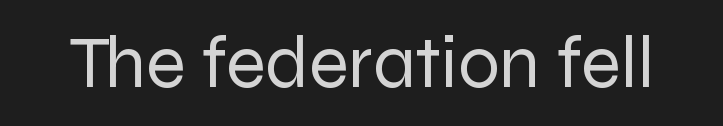
{"serif": "no", "italic": "no", "bold": "no", "weight": "regular", "width": "normal", "stroke_contrast": "low", "x_height": "medium", "monospaced": "no", "underline": "no", "letter_spacing": "normal", "letter_spacing_em": 0.0, "glyph_px": 74}
